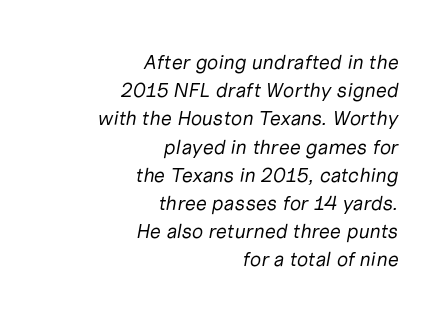
The image shows 20 px text type, italic (leaning right); set right-aligned, normal line spacing (1.41x), normal letter spacing, not underlined.
